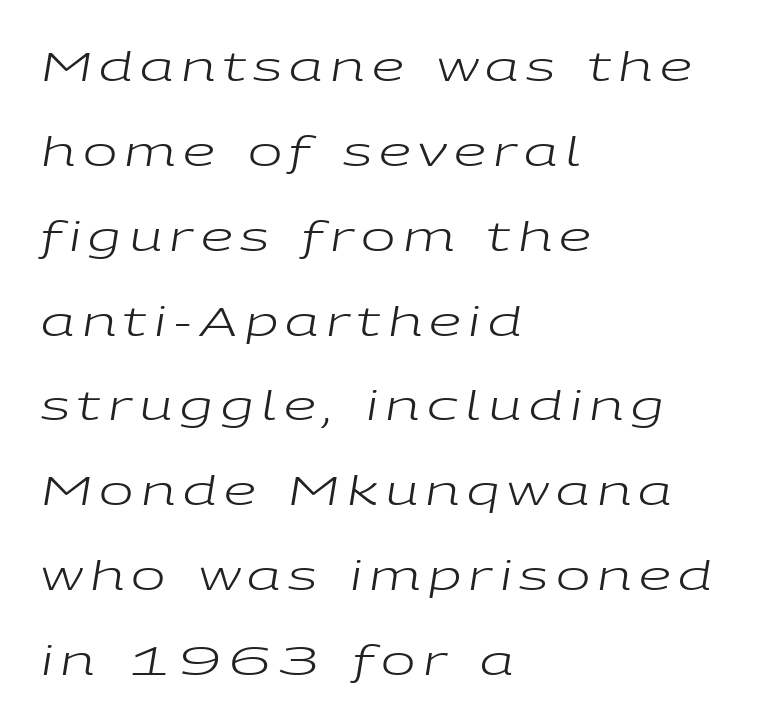
{"italic": "yes", "lean": "right", "slant_degrees": 9, "bold": "no", "weight": "regular", "width": "wide", "stroke_contrast": "low", "x_height": "medium", "monospaced": "no", "underline": "no", "align": "left", "line_spacing": "loose", "line_spacing_ratio": 2.07, "glyph_px": 41}
